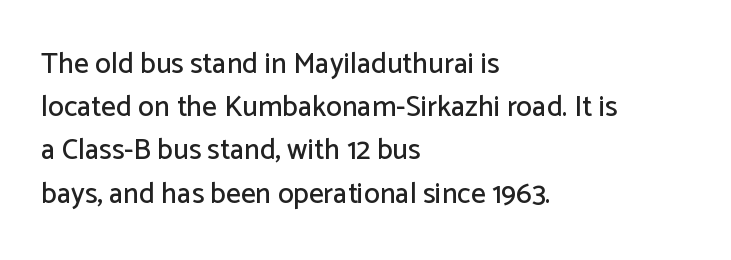
{"serif": "no", "italic": "no", "width": "normal", "stroke_contrast": "low", "x_height": "medium", "monospaced": "no", "underline": "no", "align": "left", "line_spacing": "normal", "line_spacing_ratio": 1.49, "letter_spacing": "normal", "letter_spacing_em": 0.0, "glyph_px": 29}
